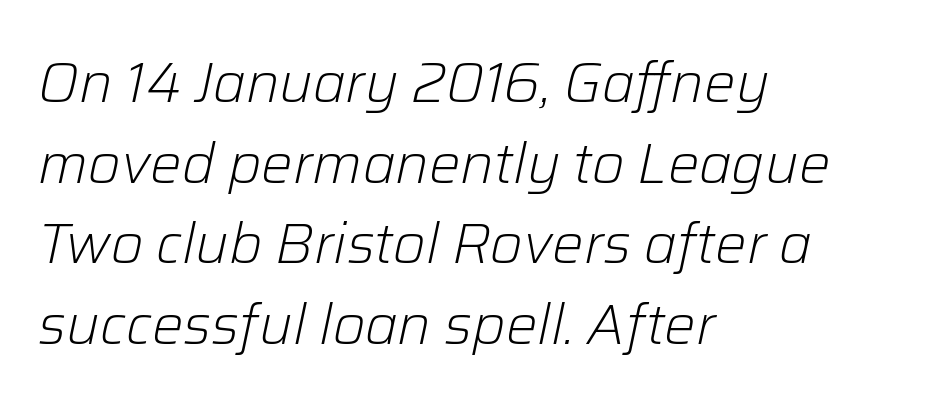
You could not count columns in this text — the font is proportionally spaced. This reads as an unemphasized weight, regular at the heaviest. No word sits above an underline. These lines were composed using italics.
